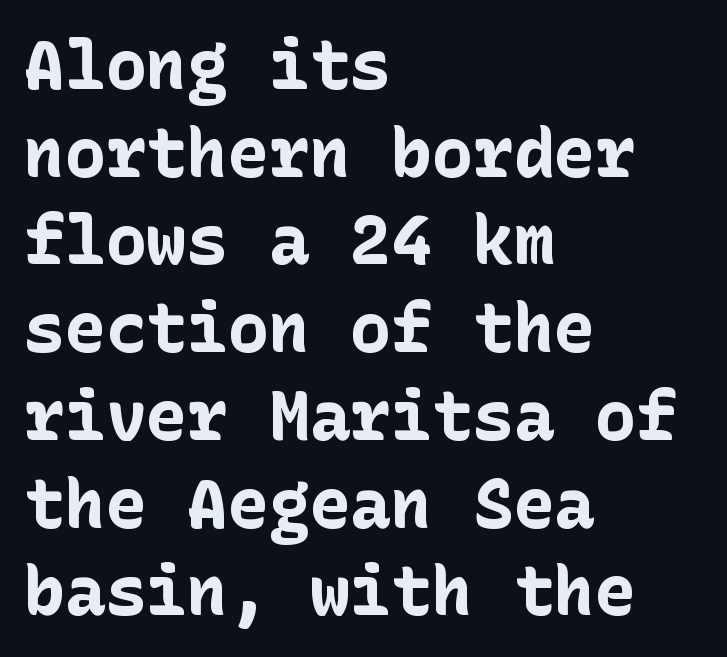
The image shows 68 px bold sans-serif type, upright; set left-aligned, normal line spacing (1.29x), normal letter spacing, not underlined; low stroke contrast and a medium x-height.
